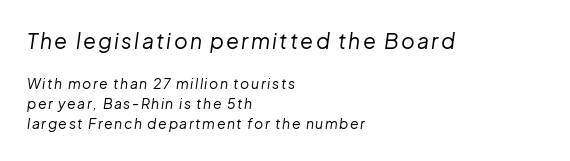
{"italic": "yes", "lean": "right", "slant_degrees": 8, "bold": "no", "underline": "no", "align": "left", "line_spacing": "normal", "line_spacing_ratio": 1.44, "larger_block": "first", "size_ratio": 1.5, "glyph_px": 21}
